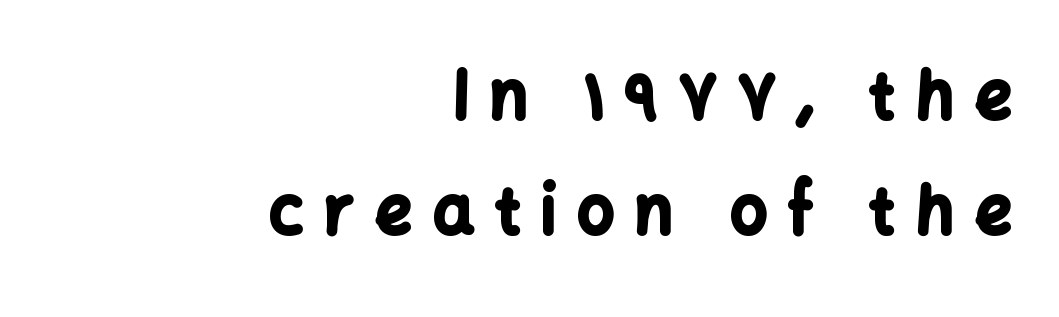
{"serif": "no", "italic": "no", "bold": "yes", "weight": "bold", "width": "normal", "stroke_contrast": "low", "x_height": "medium", "monospaced": "no", "underline": "no", "align": "right", "line_spacing_ratio": 1.8, "letter_spacing": "wide", "letter_spacing_em": 0.33, "glyph_px": 64}
